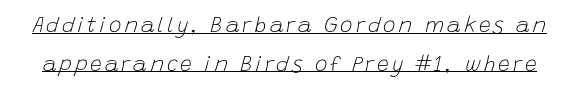
Q: Is the text bold? A: No.
Q: Is the text italic (slanted)? A: Yes, it leans right by about 15 degrees.
Q: Is the text underlined? A: Yes.
